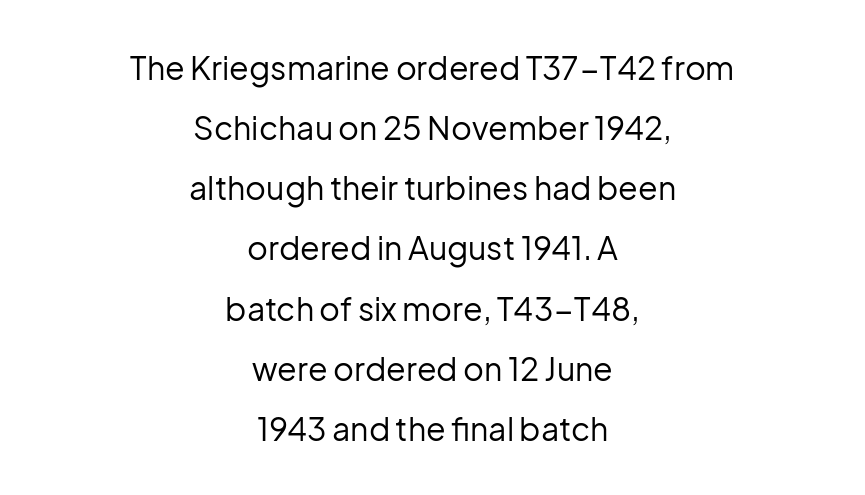
{"serif": "no", "italic": "no", "bold": "no", "weight": "regular", "width": "normal", "stroke_contrast": "low", "x_height": "medium", "monospaced": "no", "underline": "no", "align": "center", "line_spacing_ratio": 1.88, "letter_spacing": "normal", "letter_spacing_em": 0.0, "glyph_px": 32}
